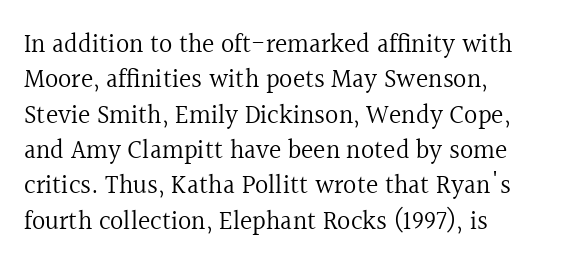
Vertically, the passage feels balanced, rows spaced as you'd expect. No italicization has been applied; the sample stays upright. A bare baseline throughout the passage. Think standard paragraph weight, or any step lighter than that.
